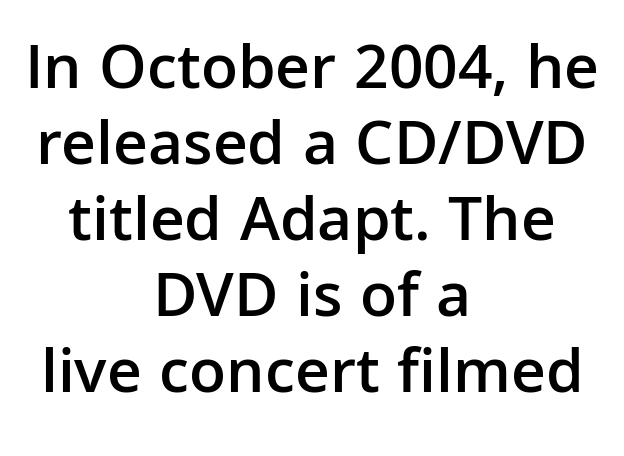
The image shows 65 px semibold sans-serif type, upright; set centered, line spacing 1.17x, normal letter spacing, not underlined; low stroke contrast and a medium x-height.
